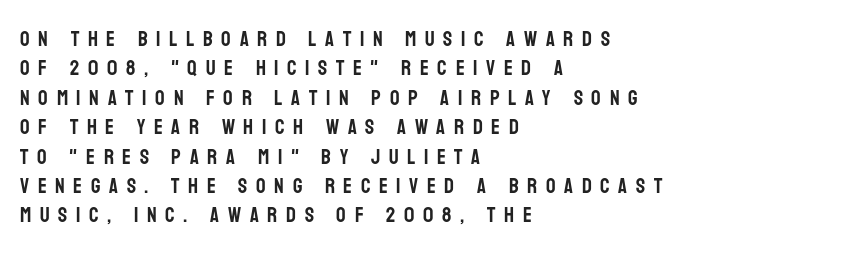
{"italic": "no", "underline": "no", "align": "left", "line_spacing": "normal", "line_spacing_ratio": 1.4, "letter_spacing": "wide", "letter_spacing_em": 0.41, "glyph_px": 21}
